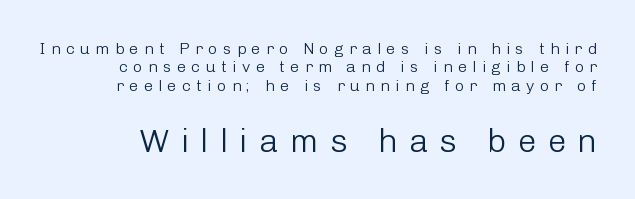
A quiet, ordinary-to-light weight characterises the typeface. Display-style spreading of the glyphs; the letterfit is very open. Note: smaller setting up top, larger setting below. The vertical gap from one line to the next is small. The passage shown is typed in a proportional face where columns would drift.
